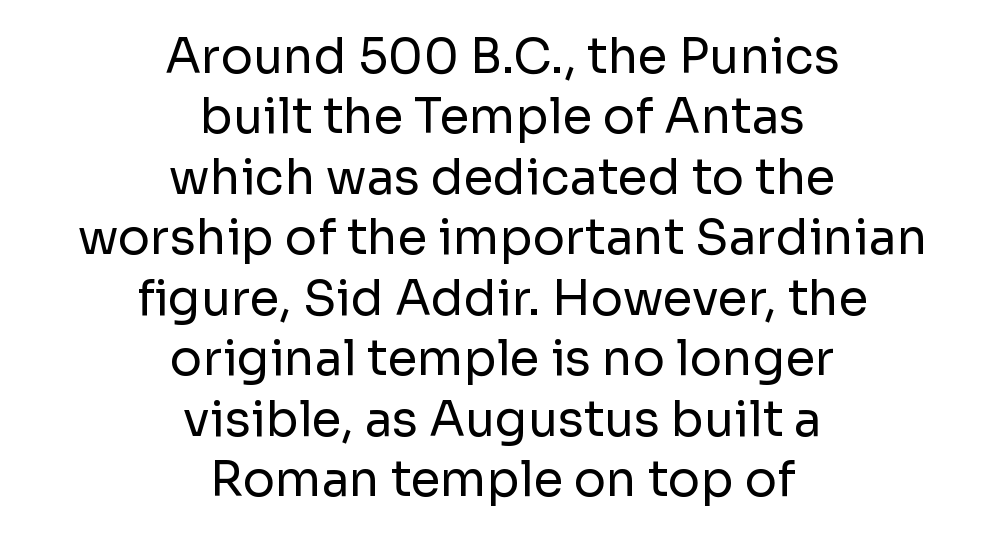
Unlike italic type, these characters show no tilt at all. The line texture is even and compact thanks to regular tracking. Typographically, this falls in the sans-serif category. A bare baseline throughout the passage. The vertical gap from one line to the next is medium.
